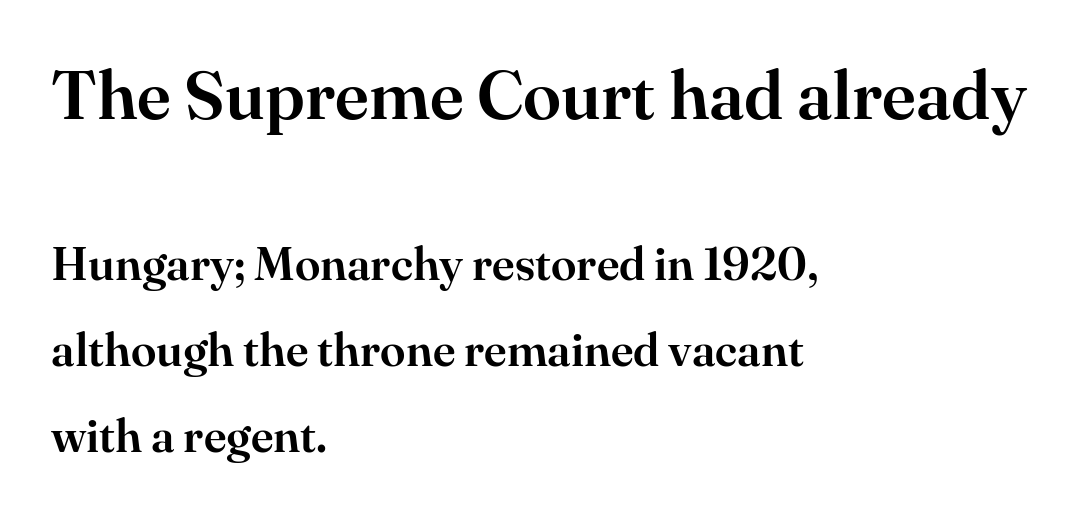
The image shows 69 px serif type, upright; set left-aligned, line spacing 1.87x, normal letter spacing, not underlined; the first (top) block is 1.5x larger; high stroke contrast and a small x-height.
